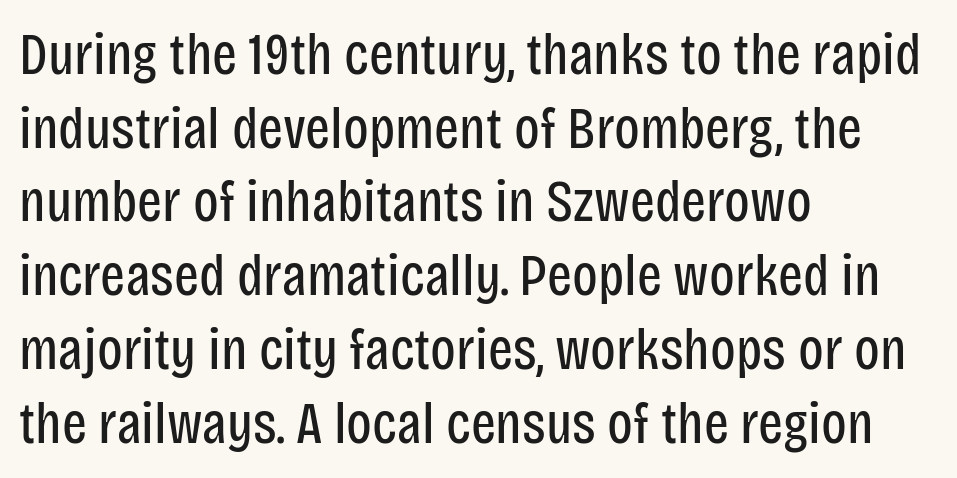
Q: Is the text bold? A: No.
Q: Is the text italic (slanted)? A: No, it is upright.
Q: Is the typeface a serif or a sans-serif typeface? A: Sans-serif.
Q: Is the text underlined? A: No.
Q: How is the paragraph aligned? A: Left-aligned.
Q: Is the spacing between letters normal or unusually wide? A: Normal.
Q: Is the spacing between lines tight, normal or loose? A: Normal.
Q: Width (condensed, normal, or wide)? A: Condensed.
Q: Stroke contrast? A: Low.
Q: x-height? A: Large.
Q: Monospaced? A: No.
